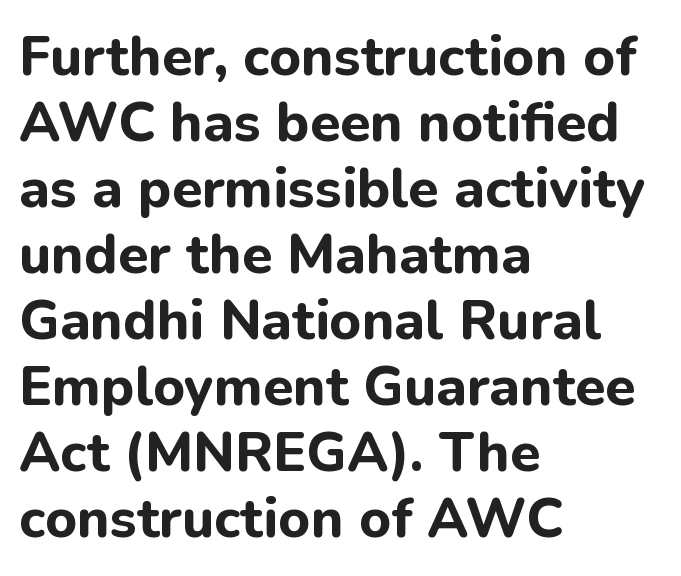
{"serif": "no", "italic": "no", "bold": "yes", "weight": "bold", "width": "normal", "stroke_contrast": "low", "x_height": "medium", "monospaced": "no", "underline": "no", "align": "left", "line_spacing_ratio": 1.2, "letter_spacing": "normal", "letter_spacing_em": 0.0, "glyph_px": 55}
